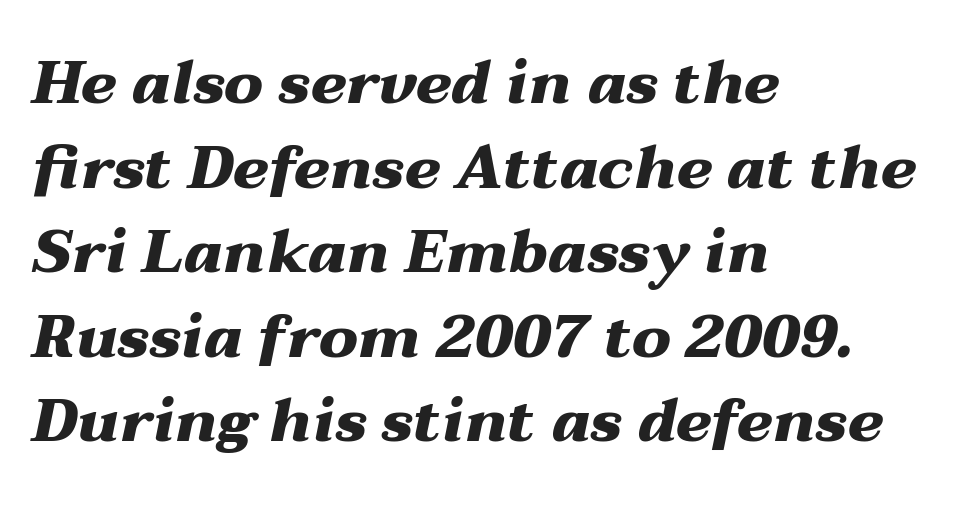
Q: Is the text bold? A: Yes.
Q: Is the text italic (slanted)? A: Yes, it leans right by about 12 degrees.
Q: Is the text underlined? A: No.
Q: How is the paragraph aligned? A: Left-aligned.
Q: Is the spacing between letters normal or unusually wide? A: Normal.
Q: Is the spacing between lines tight, normal or loose? A: Normal.
Q: Width (condensed, normal, or wide)? A: Wide.
Q: Stroke contrast? A: Medium.
Q: x-height? A: Medium.
Q: Monospaced? A: No.
